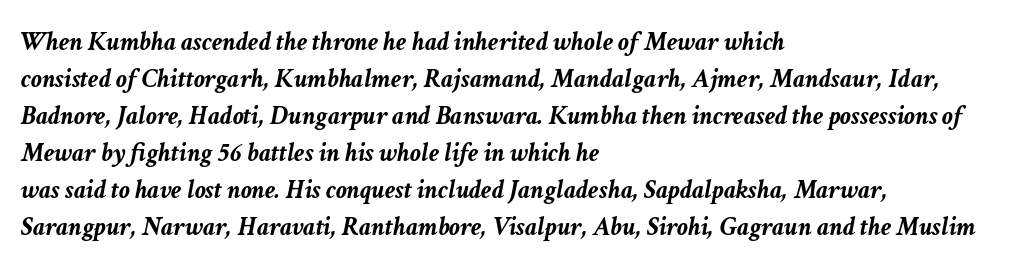
Q: Is the text bold? A: Yes.
Q: Is the text italic (slanted)? A: Yes, it leans right by about 11 degrees.
Q: Is the text underlined? A: No.
Q: How is the paragraph aligned? A: Left-aligned.
Q: Is the spacing between letters normal or unusually wide? A: Normal.
Q: Is the spacing between lines tight, normal or loose? A: Normal.
